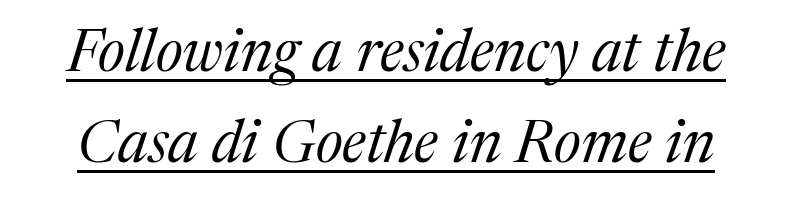
The image shows 59 px regular-weight serif type, italic (leaning right); set normal line spacing (1.54x), normal letter spacing, underlined; medium stroke contrast and a medium x-height.
